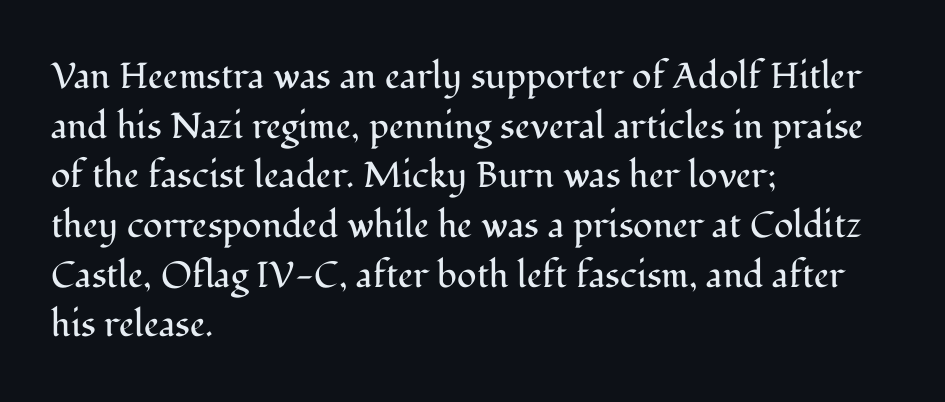
{"serif": "yes", "italic": "no", "bold": "no", "weight": "regular", "width": "normal", "stroke_contrast": "medium", "x_height": "medium", "monospaced": "no", "underline": "no", "align": "left", "line_spacing": "normal", "line_spacing_ratio": 1.38, "letter_spacing": "normal", "letter_spacing_em": 0.0, "glyph_px": 36}
